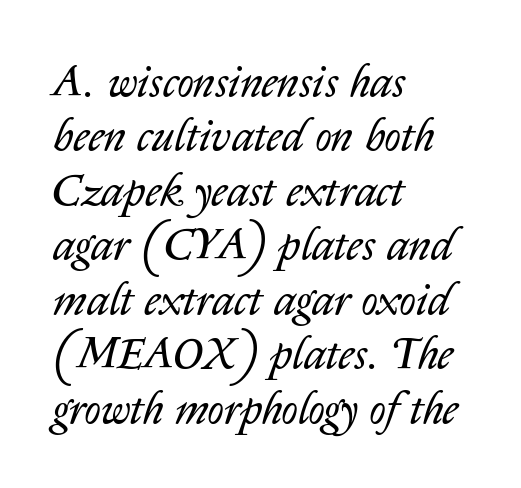
Q: Is the text bold? A: No.
Q: Is the text italic (slanted)? A: Yes, it leans right by about 14 degrees.
Q: Is the text underlined? A: No.
Q: How is the paragraph aligned? A: Left-aligned.
Q: Is the spacing between letters normal or unusually wide? A: Normal.
Q: Width (condensed, normal, or wide)? A: Normal.
Q: Stroke contrast? A: Low.
Q: x-height? A: Medium.
Q: Monospaced? A: No.
